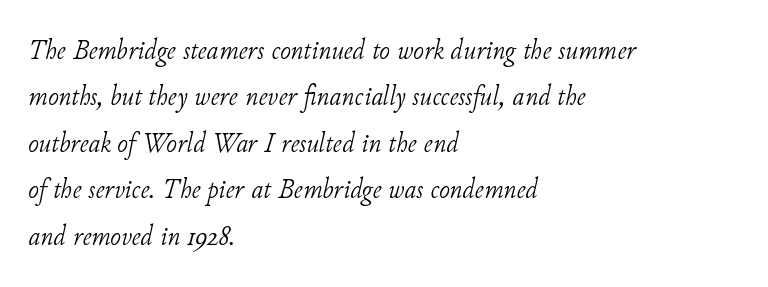
{"serif": "yes", "italic": "yes", "lean": "right", "slant_degrees": 11, "bold": "no", "weight": "light", "width": "normal", "stroke_contrast": "low", "x_height": "small", "monospaced": "no", "underline": "no", "align": "left", "line_spacing": "normal", "line_spacing_ratio": 1.6, "letter_spacing": "normal", "letter_spacing_em": 0.0, "glyph_px": 29}
